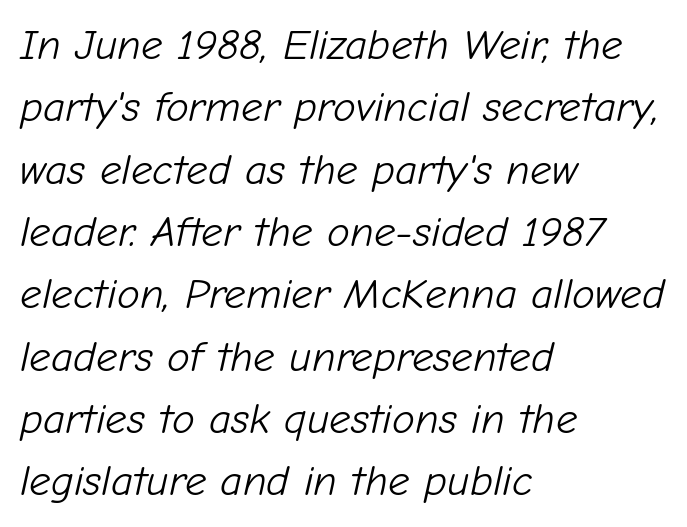
The image shows 43 px light type, italic (leaning right); set left-aligned, normal line spacing (1.45x), normal letter spacing, not underlined; low stroke contrast and a medium x-height.
